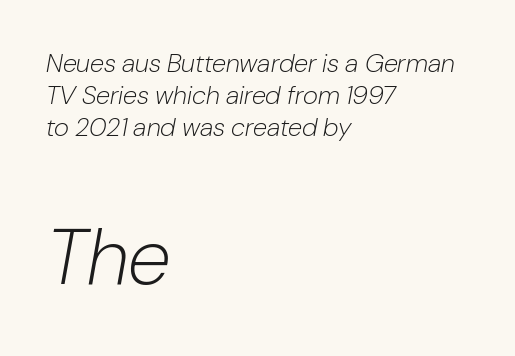
The image shows 79 px light type, italic (leaning right); set left-aligned, line spacing 1.23x, normal letter spacing, not underlined; the second (bottom) block is 3.04x larger; low stroke contrast and a medium x-height.
